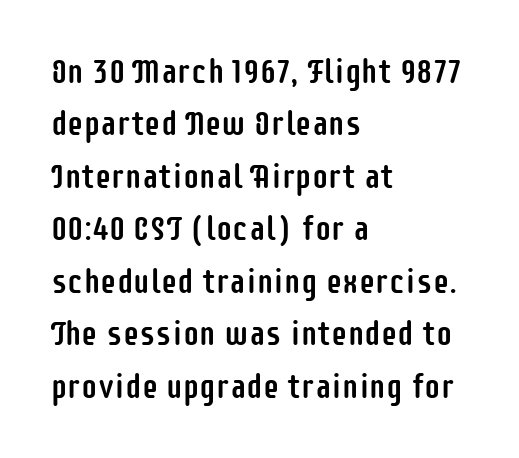
Here the designer chose a conventional face with non-uniform glyph widths. Vertical strokes here are truly vertical. Observe the absence of serifs on each vertical stroke in this sample. Only glyphs here, with clear space below each row. Which margin do the lines hug? The left one — the right edge is uneven. These lines keep a tight, regular rhythm from letter to letter.
